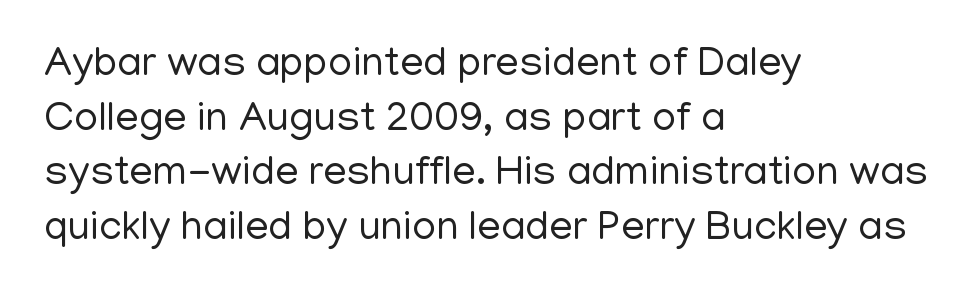
The image shows 42 px regular-weight sans-serif type, upright; set left-aligned, normal line spacing (1.3x), normal letter spacing, not underlined; low stroke contrast and a medium x-height.
